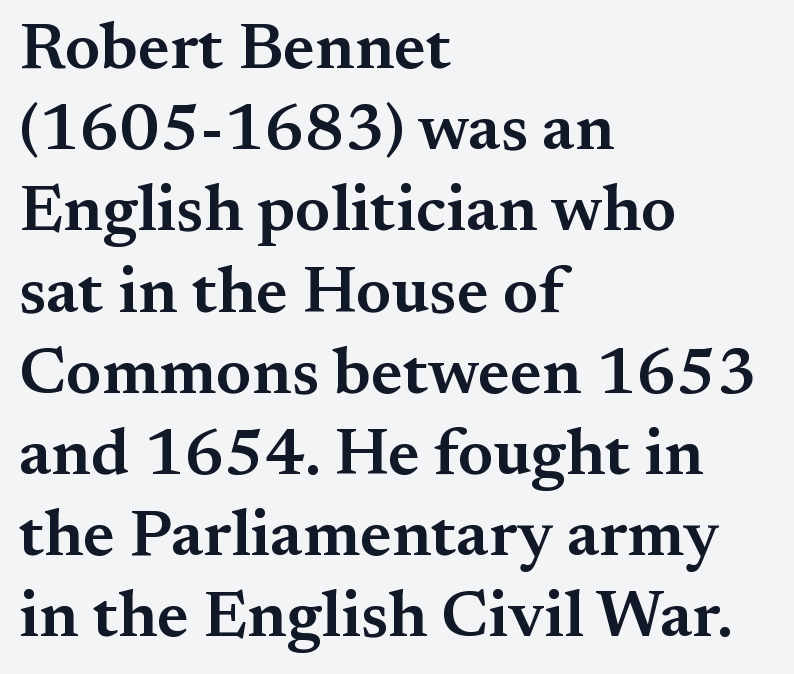
Q: Is the text bold? A: Semi-bold.
Q: Is the text italic (slanted)? A: No, it is upright.
Q: Is the typeface a serif or a sans-serif typeface? A: Serif.
Q: Is the text underlined? A: No.
Q: How is the paragraph aligned? A: Left-aligned.
Q: Is the spacing between letters normal or unusually wide? A: Normal.
Q: Width (condensed, normal, or wide)? A: Normal.
Q: Stroke contrast? A: Medium.
Q: x-height? A: Small.
Q: Monospaced? A: No.
